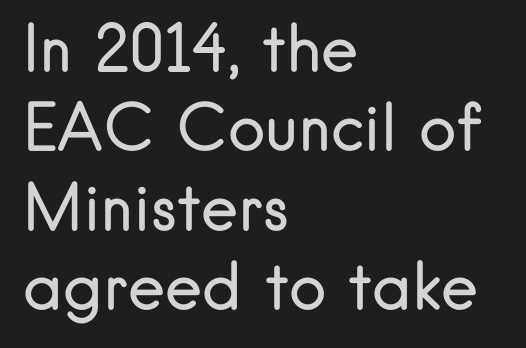
Q: Is the text bold? A: No.
Q: Is the text italic (slanted)? A: No, it is upright.
Q: Is the typeface a serif or a sans-serif typeface? A: Sans-serif.
Q: Is the text underlined? A: No.
Q: How is the paragraph aligned? A: Left-aligned.
Q: Is the spacing between letters normal or unusually wide? A: Normal.
Q: Is the spacing between lines tight, normal or loose? A: Normal.
Q: Width (condensed, normal, or wide)? A: Normal.
Q: Stroke contrast? A: Low.
Q: x-height? A: Small.
Q: Monospaced? A: No.
